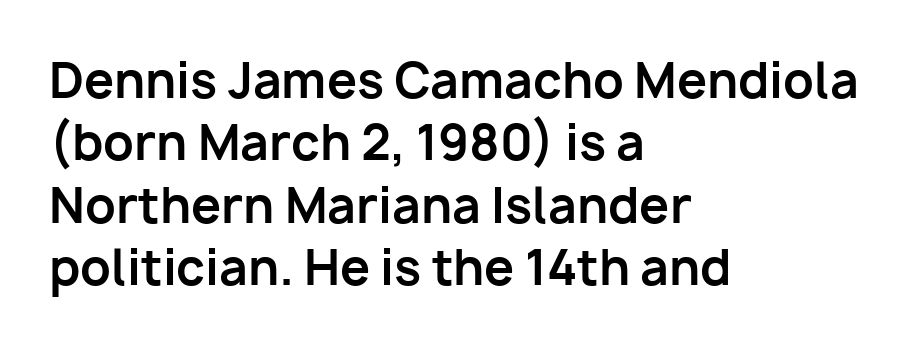
The image shows 48 px bold sans-serif type, upright; set left-aligned, normal line spacing (1.3x), normal letter spacing, not underlined; low stroke contrast and a medium x-height.
